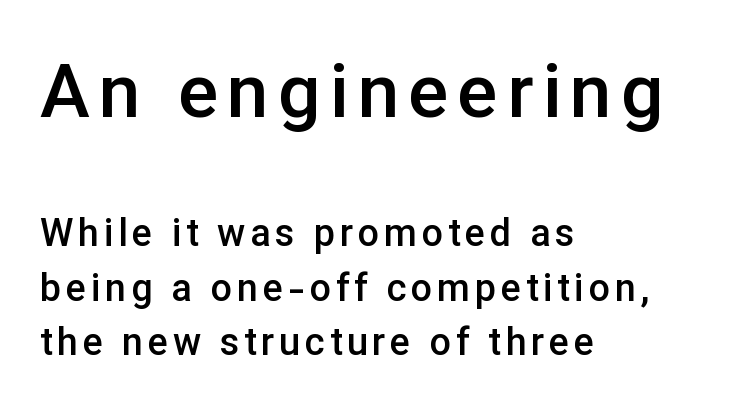
Q: Is the text bold? A: Semi-bold.
Q: Is the text italic (slanted)? A: No, it is upright.
Q: Is the typeface a serif or a sans-serif typeface? A: Sans-serif.
Q: Is the text underlined? A: No.
Q: How is the paragraph aligned? A: Left-aligned.
Q: Is the spacing between lines tight, normal or loose? A: Normal.
Q: Which block of text is set in a larger size, the first (top) or the second (bottom)? A: The first (top) one.
Q: Width (condensed, normal, or wide)? A: Normal.
Q: Stroke contrast? A: Low.
Q: x-height? A: Medium.
Q: Monospaced? A: No.
